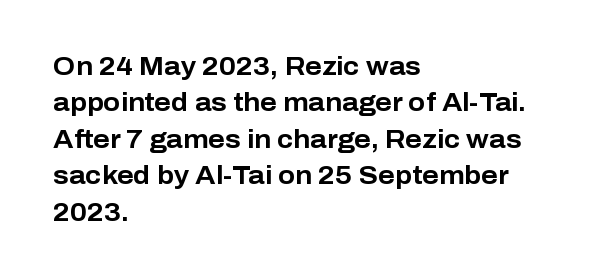
The letters are bold, with thick, heavy strokes. If you measured baseline to baseline, you'd find a middling distance. Posture: straight, roman, zero tilt. No word sits above an underline.
